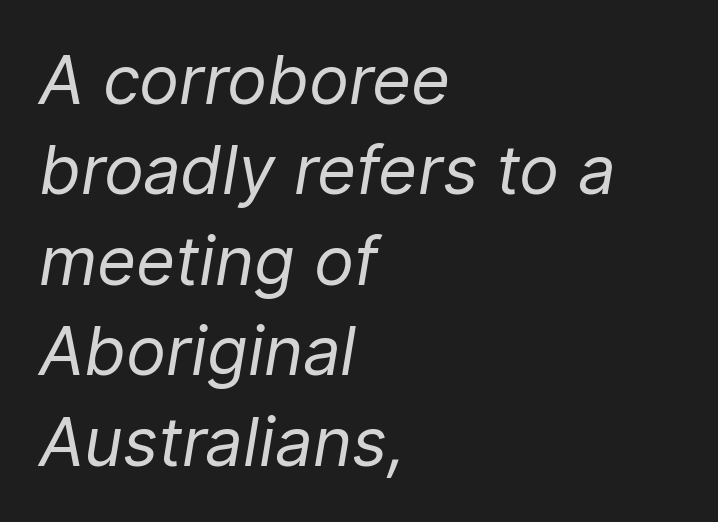
The image shows 67 px regular-weight type, italic (leaning right); set left-aligned, normal line spacing (1.35x), normal letter spacing, not underlined; low stroke contrast and a medium x-height.
